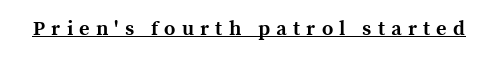
Is there any slant? The stems are plumb. Tracking here is generous; glyphs stand well apart from one another. This rendering features underlined lettering. Typographic density is high because the face is bold.
